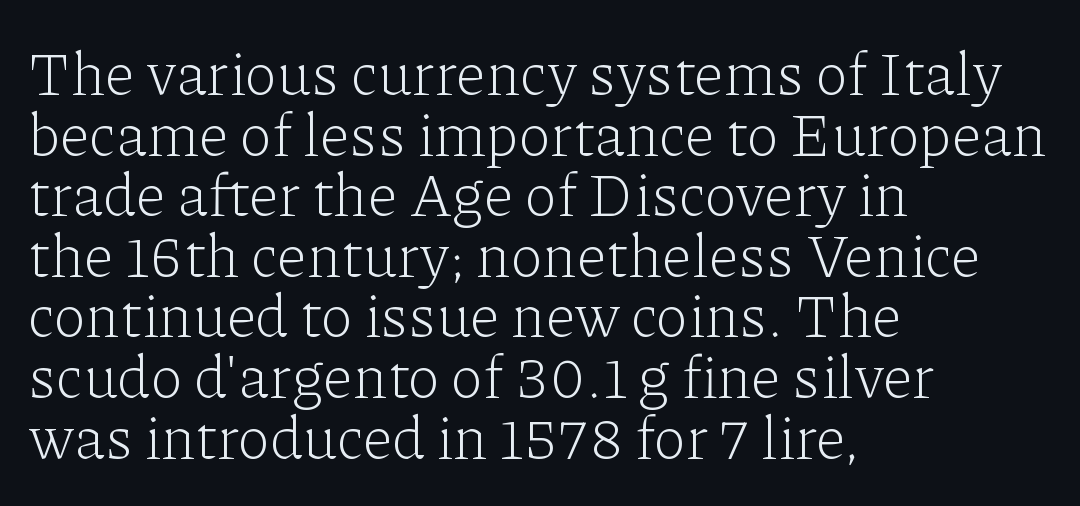
{"serif": "yes", "italic": "no", "bold": "no", "weight": "light", "width": "normal", "stroke_contrast": "low", "x_height": "medium", "monospaced": "no", "underline": "no", "align": "left", "line_spacing": "tight", "line_spacing_ratio": 1.01, "letter_spacing": "normal", "letter_spacing_em": 0.0, "glyph_px": 60}
